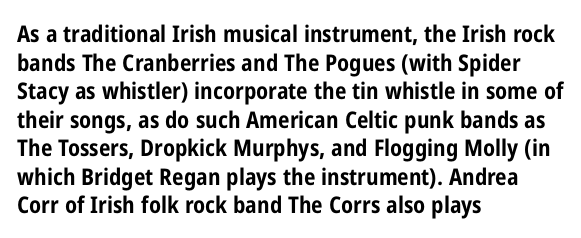
The image shows 23 px bold type, upright; set left-aligned, line spacing 1.24x, normal letter spacing, not underlined.
